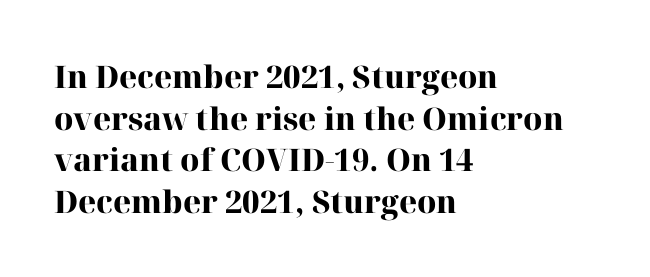
The image shows 31 px heavy serif type, upright; set left-aligned, normal line spacing (1.34x), normal letter spacing, not underlined; high stroke contrast and a medium x-height.
